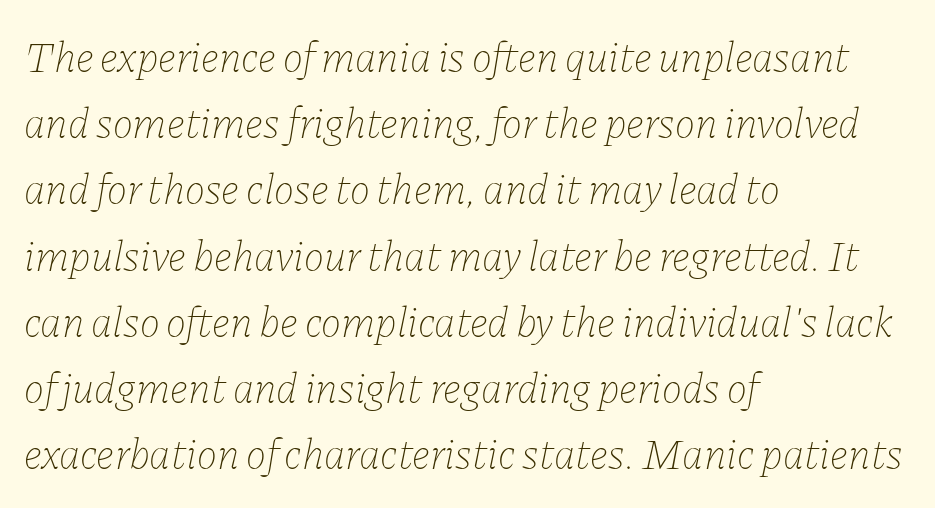
{"italic": "yes", "lean": "right", "slant_degrees": 11, "bold": "no", "weight": "thin", "width": "normal", "stroke_contrast": "low", "x_height": "medium", "monospaced": "no", "underline": "no", "align": "left", "line_spacing": "normal", "line_spacing_ratio": 1.54, "letter_spacing": "normal", "letter_spacing_em": 0.0, "glyph_px": 43}
